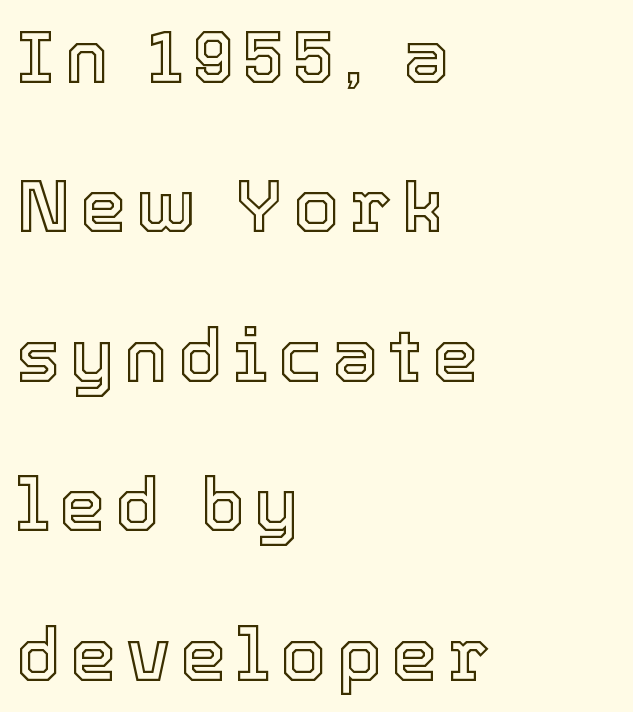
Q: Is the text italic (slanted)? A: No, it is upright.
Q: Is the text underlined? A: No.
Q: How is the paragraph aligned? A: Left-aligned.
Q: Is the spacing between lines tight, normal or loose? A: Loose.
Q: Width (condensed, normal, or wide)? A: Normal.
Q: x-height? A: Medium.
Q: Monospaced? A: No.
